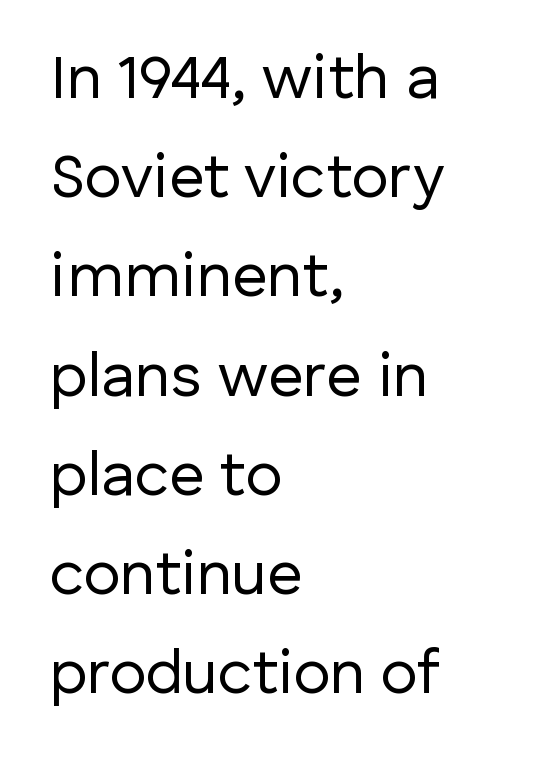
{"serif": "no", "italic": "no", "bold": "no", "weight": "regular", "width": "normal", "stroke_contrast": "low", "x_height": "medium", "monospaced": "no", "underline": "no", "align": "left", "line_spacing": "normal", "line_spacing_ratio": 1.6, "letter_spacing": "normal", "letter_spacing_em": 0.0, "glyph_px": 62}
